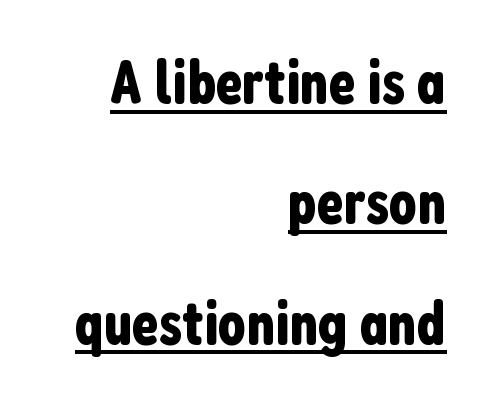
The image shows 62 px condensed sans-serif type, upright; set right-aligned, loose line spacing (1.94x), normal letter spacing, underlined; low stroke contrast and a medium x-height.
